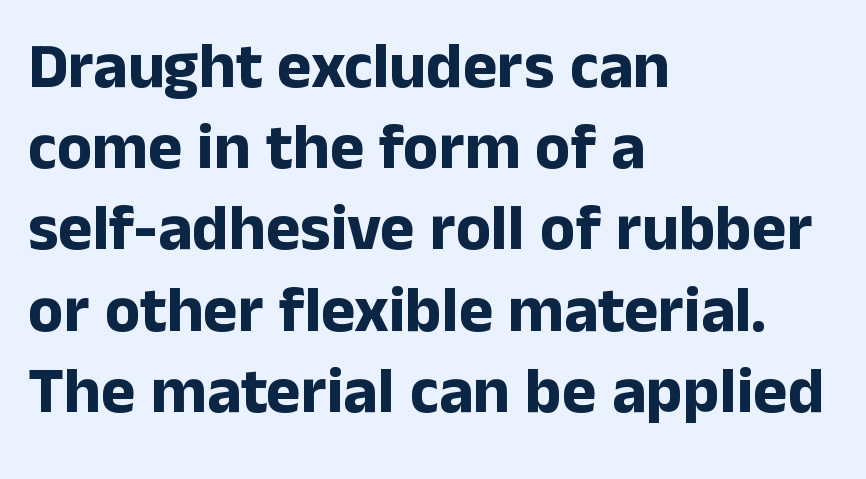
{"serif": "no", "italic": "no", "bold": "yes", "weight": "bold", "width": "normal", "stroke_contrast": "low", "x_height": "medium", "monospaced": "no", "underline": "no", "align": "left", "line_spacing": "normal", "line_spacing_ratio": 1.25, "letter_spacing": "normal", "letter_spacing_em": 0.0, "glyph_px": 65}
